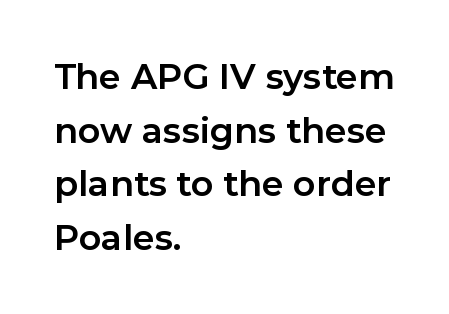
Each new line begins a customary step beneath the previous one. Ordinary non-slanted type is in use. Heavy, bold letterforms. Short and long lines alike share a common starting point at left. Descenders are the only things crossing below the line.
